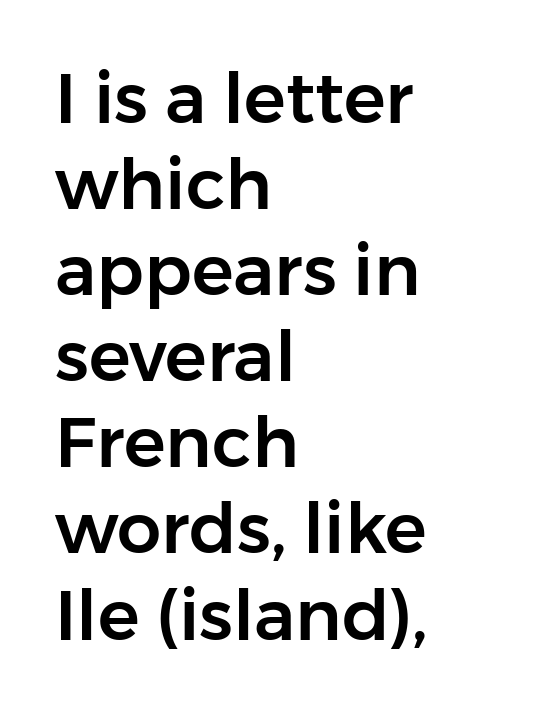
This sample uses a sans-serif face. A typesetter would call this zero additional tracking. Only glyphs here, with clear space below each row. If you drew a ruler down the left edge, every line would touch it. The letters stand straight up with perfectly vertical stems. Spacing verdict: proportional, widths tailored to each character.
